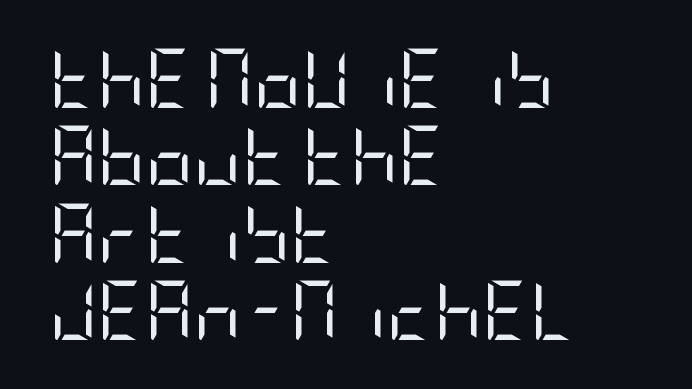
Q: Is the text bold? A: No.
Q: Is the text italic (slanted)? A: No, it is upright.
Q: Is the typeface a serif or a sans-serif typeface? A: Sans-serif.
Q: Is the text underlined? A: No.
Q: How is the paragraph aligned? A: Left-aligned.
Q: Is the spacing between letters normal or unusually wide? A: Normal.
Q: Is the spacing between lines tight, normal or loose? A: Normal.
Q: Width (condensed, normal, or wide)? A: Condensed.
Q: Stroke contrast? A: Low.
Q: x-height? A: Large.
